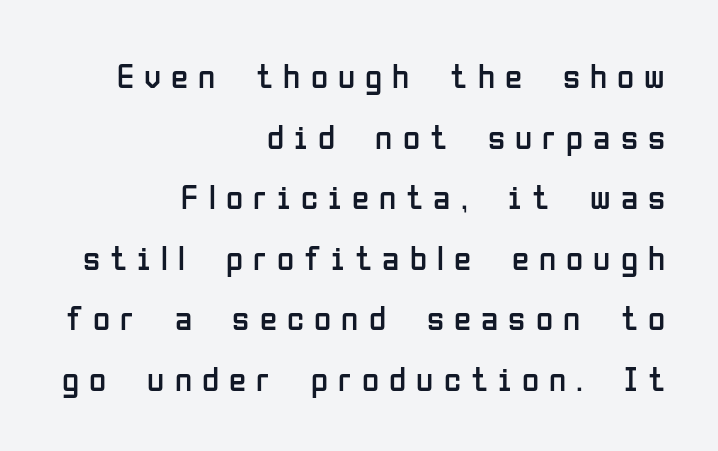
Q: Is the text bold? A: No.
Q: Is the text italic (slanted)? A: No, it is upright.
Q: Is the typeface a serif or a sans-serif typeface? A: Sans-serif.
Q: Is the text underlined? A: No.
Q: How is the paragraph aligned? A: Right-aligned.
Q: Is the spacing between letters normal or unusually wide? A: Unusually wide.
Q: Width (condensed, normal, or wide)? A: Condensed.
Q: Stroke contrast? A: Low.
Q: x-height? A: Medium.
Q: Monospaced? A: No.
